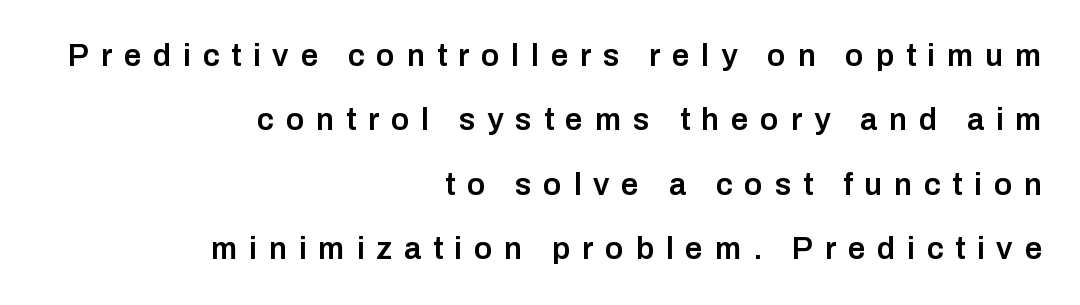
{"serif": "no", "italic": "no", "bold": "semi", "weight": "semibold", "width": "normal", "stroke_contrast": "low", "x_height": "medium", "monospaced": "no", "underline": "no", "align": "right", "line_spacing": "loose", "line_spacing_ratio": 2.08, "letter_spacing": "wide", "letter_spacing_em": 0.38, "glyph_px": 31}
